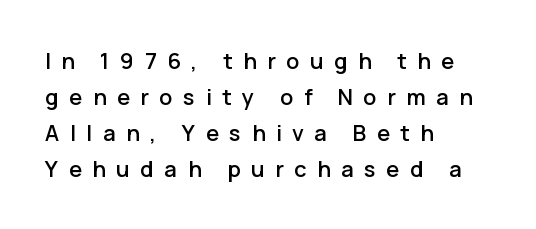
Q: Is the text italic (slanted)? A: No, it is upright.
Q: Is the text underlined? A: No.
Q: How is the paragraph aligned? A: Left-aligned.
Q: Is the spacing between letters normal or unusually wide? A: Unusually wide.
Q: Is the spacing between lines tight, normal or loose? A: Normal.
